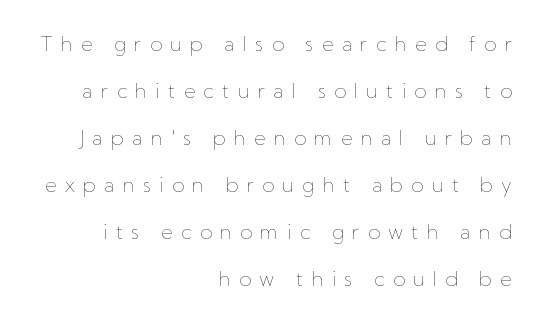
The image shows 20 px text type, upright; set right-aligned, loose line spacing (2.35x), unusually wide letter spacing (+0.41 em), not underlined.
